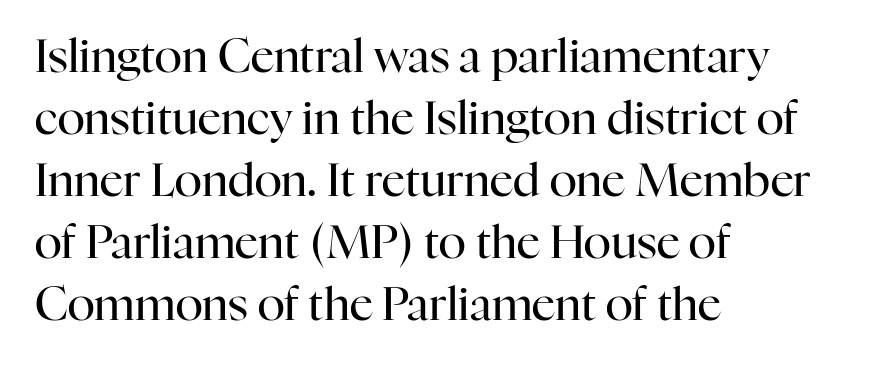
Weight: regular or lighter. The type family on display is of the serif kind. Does the copy run flush right? No — it runs flush left. Spacing verdict: proportional, widths tailored to each character.
